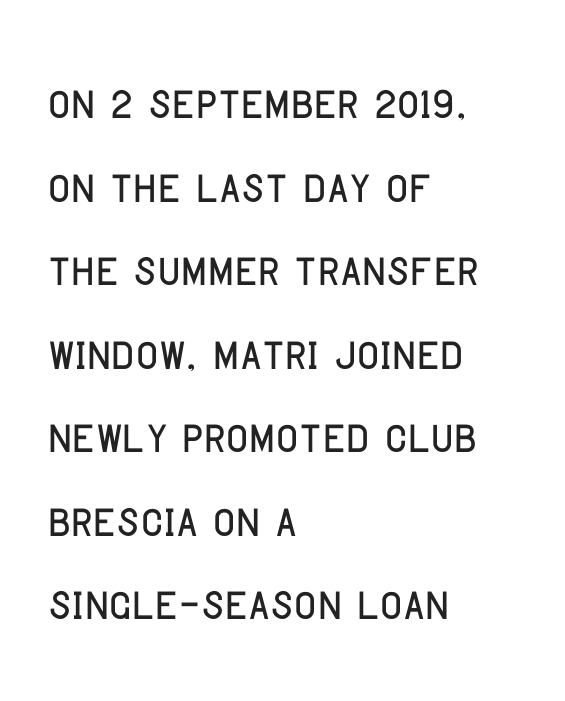
{"serif": "no", "italic": "no", "width": "condensed", "stroke_contrast": "low", "x_height": "large", "monospaced": "no", "underline": "no", "align": "left", "line_spacing": "normal", "line_spacing_ratio": 1.37, "letter_spacing": "normal", "letter_spacing_em": 0.0, "glyph_px": 61}
